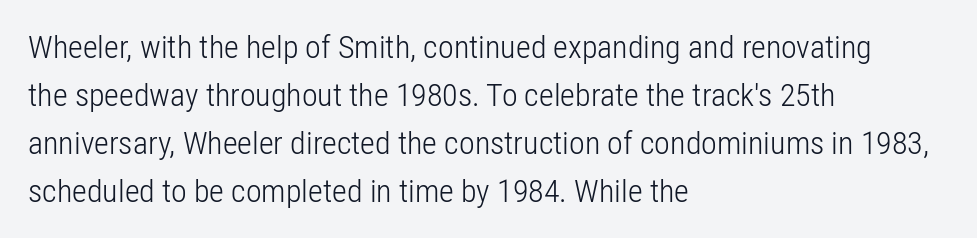
Q: Is the text bold? A: No.
Q: Is the text italic (slanted)? A: No, it is upright.
Q: Is the typeface a serif or a sans-serif typeface? A: Sans-serif.
Q: Is the text underlined? A: No.
Q: How is the paragraph aligned? A: Left-aligned.
Q: Is the spacing between letters normal or unusually wide? A: Normal.
Q: Is the spacing between lines tight, normal or loose? A: Normal.
Q: Width (condensed, normal, or wide)? A: Condensed.
Q: Stroke contrast? A: Low.
Q: x-height? A: Medium.
Q: Monospaced? A: No.
